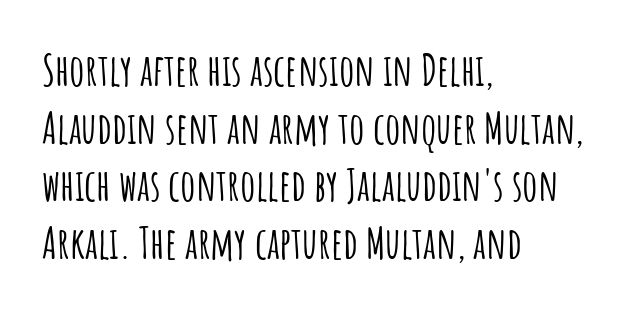
The passage is arranged the way most books set body copy — flush left. Do the letters lean? They stand straight. These lines sit exactly where default settings would place them. A typesetter would call this zero additional tracking. Proportional: the letters do not fall into vertical columns.
